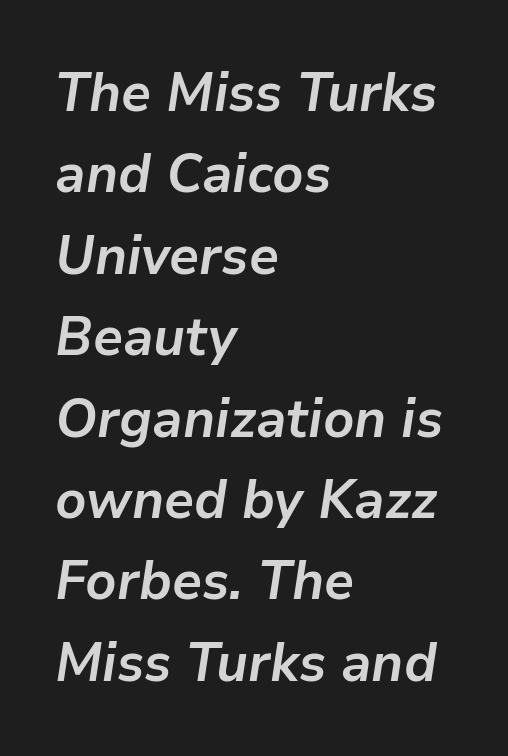
Q: Is the text bold? A: Yes.
Q: Is the text italic (slanted)? A: Yes, it leans right by about 9 degrees.
Q: Is the text underlined? A: No.
Q: How is the paragraph aligned? A: Left-aligned.
Q: Is the spacing between letters normal or unusually wide? A: Normal.
Q: Is the spacing between lines tight, normal or loose? A: Normal.
Q: Width (condensed, normal, or wide)? A: Normal.
Q: Stroke contrast? A: Low.
Q: x-height? A: Medium.
Q: Monospaced? A: No.
